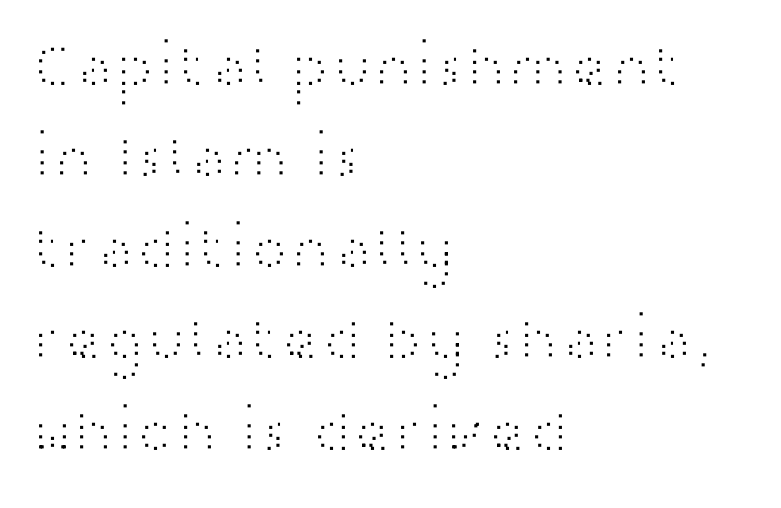
Q: Is the text bold? A: No.
Q: Is the text italic (slanted)? A: No, it is upright.
Q: Is the typeface a serif or a sans-serif typeface? A: Sans-serif.
Q: Is the text underlined? A: No.
Q: How is the paragraph aligned? A: Left-aligned.
Q: Is the spacing between letters normal or unusually wide? A: Normal.
Q: Is the spacing between lines tight, normal or loose? A: Normal.
Q: Width (condensed, normal, or wide)? A: Wide.
Q: Stroke contrast? A: High.
Q: x-height? A: Medium.
Q: Monospaced? A: No.
